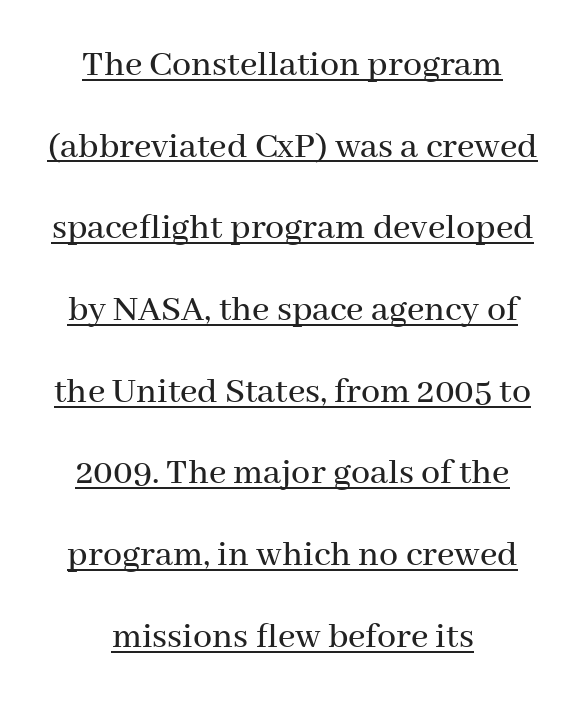
{"serif": "yes", "italic": "no", "width": "normal", "stroke_contrast": "medium", "x_height": "medium", "monospaced": "no", "underline": "yes", "align": "center", "line_spacing": "loose", "line_spacing_ratio": 2.15, "letter_spacing": "normal", "letter_spacing_em": 0.0, "glyph_px": 38}
